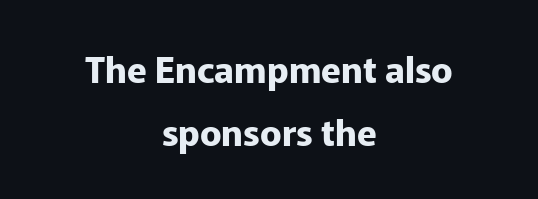
The image shows 36 px bold sans-serif type, upright; set centered, line spacing 1.76x, normal letter spacing, not underlined; low stroke contrast and a medium x-height.
